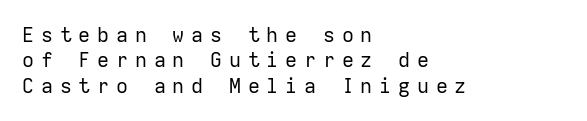
Q: Is the text bold? A: No.
Q: Is the text italic (slanted)? A: No, it is upright.
Q: Is the text underlined? A: No.
Q: How is the paragraph aligned? A: Left-aligned.
Q: Is the spacing between letters normal or unusually wide? A: Unusually wide.
Q: Is the spacing between lines tight, normal or loose? A: Normal.
